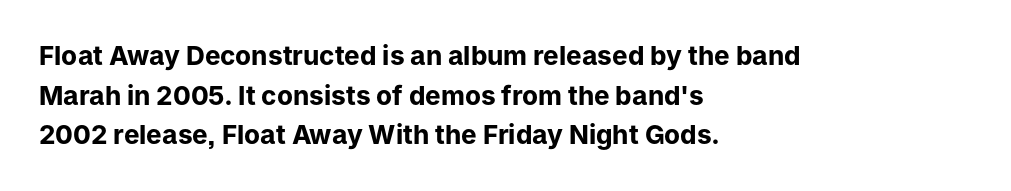
Line spacing here is normal. Words float on clear page, feet unadorned. Each glyph is drawn with heavy, bold strokes. There is no visible air inserted between adjacent glyphs. These lines are set flush left with a ragged right edge. This is roman type, the default non-slanted kind.
